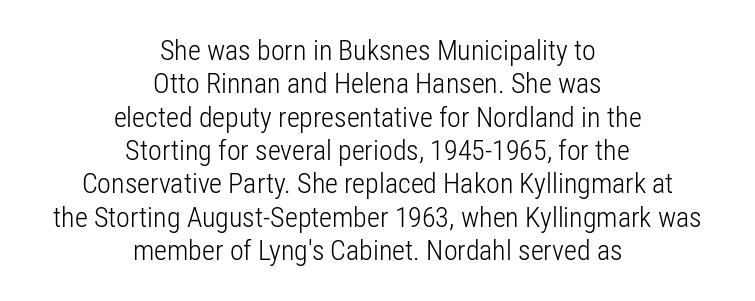
You could call the tracking neutral — neither tight nor loose. Every stem runs plumb, perpendicular to the baseline. Teacher's note: observe the equal gaps on both sides — that is centered alignment. This sample has the flowing, uneven cadence of proportional lettering.
